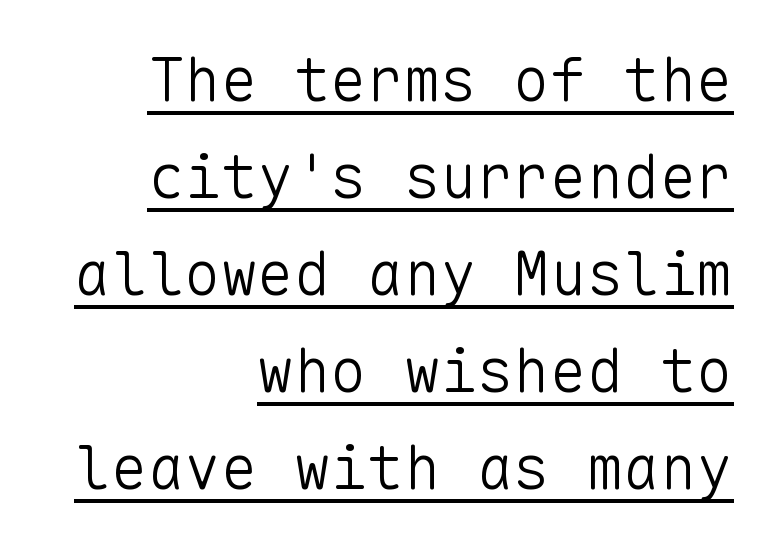
{"serif": "no", "italic": "no", "bold": "no", "weight": "light", "width": "normal", "stroke_contrast": "low", "x_height": "medium", "monospaced": "yes", "underline": "yes", "align": "right", "line_spacing": "normal", "line_spacing_ratio": 1.59, "letter_spacing": "normal", "letter_spacing_em": 0.0, "glyph_px": 61}
